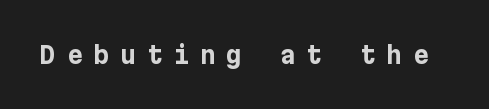
{"italic": "no", "bold": "yes", "underline": "no", "letter_spacing": "wide", "letter_spacing_em": 0.46, "glyph_px": 24}
